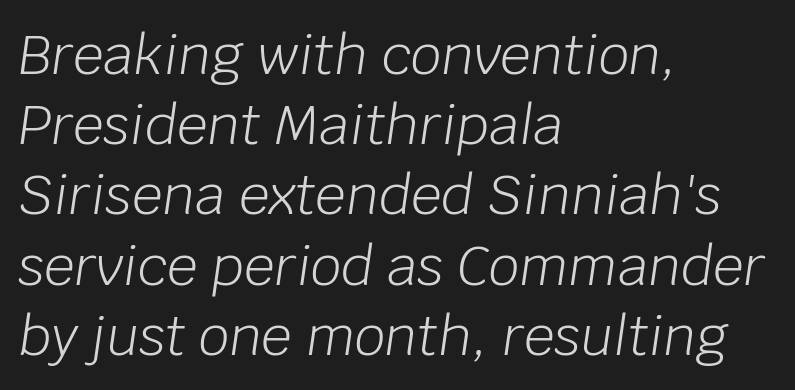
{"italic": "yes", "lean": "right", "slant_degrees": 8, "bold": "no", "weight": "light", "width": "normal", "stroke_contrast": "low", "x_height": "large", "monospaced": "no", "underline": "no", "align": "left", "line_spacing": "normal", "line_spacing_ratio": 1.3, "letter_spacing": "normal", "letter_spacing_em": 0.0, "glyph_px": 54}
